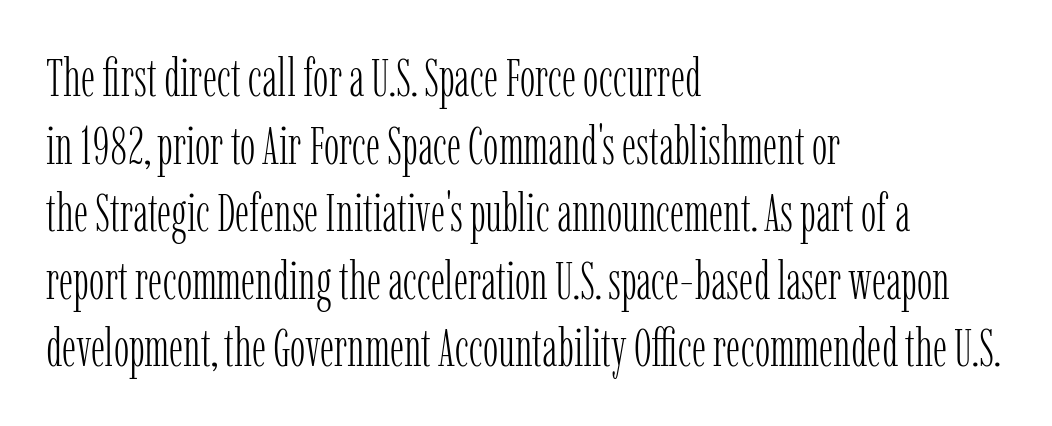
The image shows 52 px light, condensed serif type, upright; set left-aligned, normal line spacing (1.3x), normal letter spacing, not underlined; low stroke contrast and a medium x-height.
